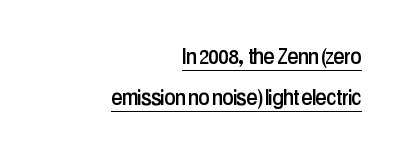
One glance says typical: line gaps are just what's usual. Is the letter spacing exaggerated? No — it looks like the ordinary default. A student would call this right alignment; a typographer would say flush right, rag left. Every stem runs plumb, perpendicular to the baseline. Does a line run under the words? Yes, clearly.
